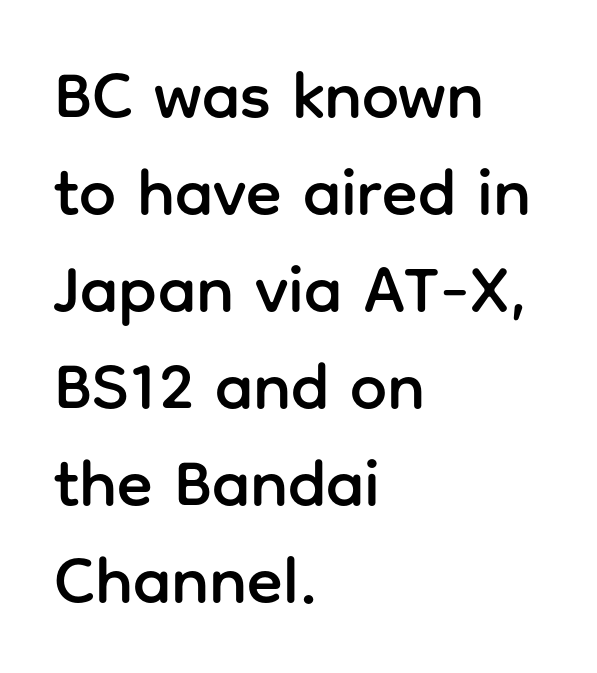
Q: Is the text italic (slanted)? A: No, it is upright.
Q: Is the typeface a serif or a sans-serif typeface? A: Sans-serif.
Q: Is the text underlined? A: No.
Q: How is the paragraph aligned? A: Left-aligned.
Q: Is the spacing between letters normal or unusually wide? A: Normal.
Q: Is the spacing between lines tight, normal or loose? A: Normal.
Q: Width (condensed, normal, or wide)? A: Normal.
Q: Stroke contrast? A: Low.
Q: x-height? A: Medium.
Q: Monospaced? A: No.
